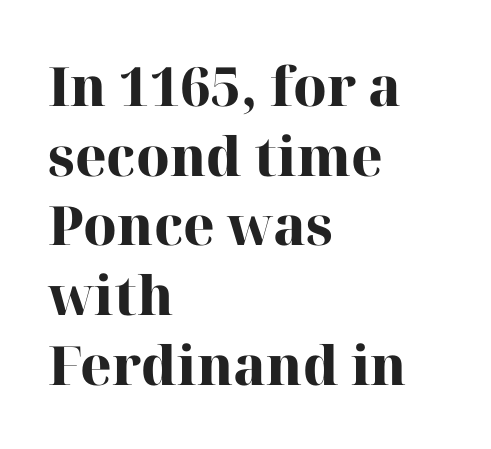
{"serif": "yes", "italic": "no", "bold": "yes", "weight": "heavy", "width": "normal", "stroke_contrast": "high", "x_height": "medium", "monospaced": "no", "underline": "no", "align": "left", "line_spacing": "normal", "line_spacing_ratio": 1.29, "letter_spacing": "normal", "letter_spacing_em": 0.0, "glyph_px": 54}
